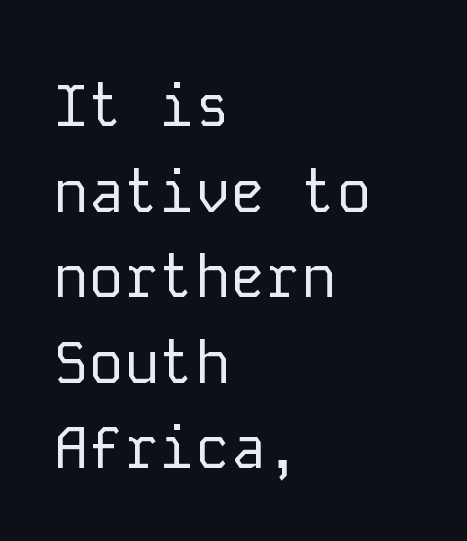
{"serif": "no", "italic": "no", "bold": "no", "weight": "regular", "width": "normal", "stroke_contrast": "low", "x_height": "medium", "monospaced": "yes", "underline": "no", "align": "left", "line_spacing": "normal", "line_spacing_ratio": 1.45, "letter_spacing": "normal", "letter_spacing_em": 0.0, "glyph_px": 59}
